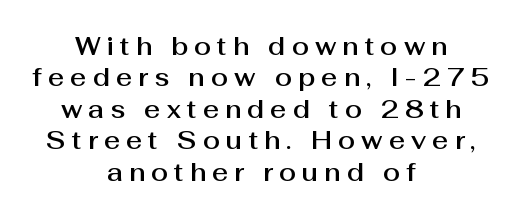
Only glyphs here, with clear space below each row. A typesetter would call this heavily tracked-out type. The type sits square on the baseline with zero lean. The passage shown stacks its lines at a standard gap.
